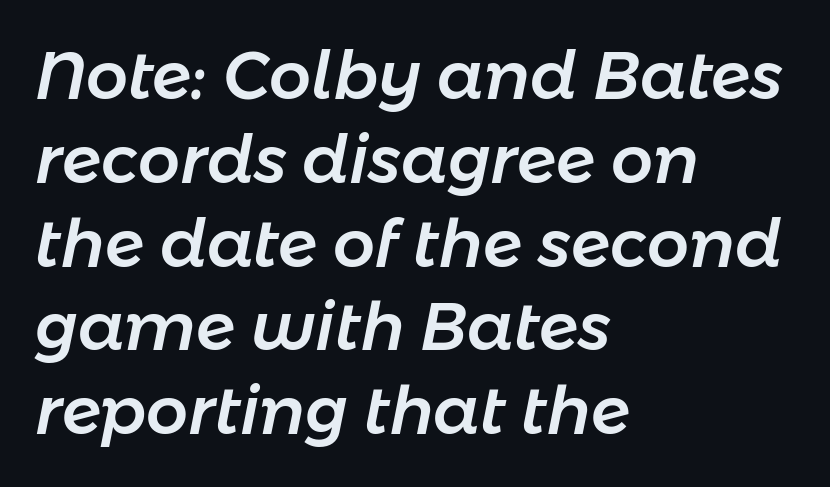
The image shows 66 px text type, italic (leaning right); set left-aligned, normal line spacing (1.27x), normal letter spacing, not underlined; low stroke contrast and a medium x-height.
